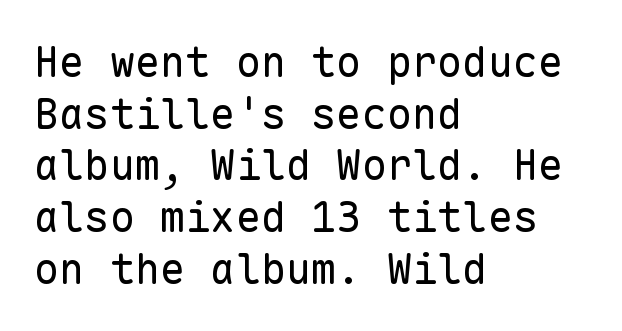
The image shows 42 px regular-weight sans-serif type, upright, monospaced; set left-aligned, line spacing 1.23x, normal letter spacing, not underlined; low stroke contrast and a medium x-height.
